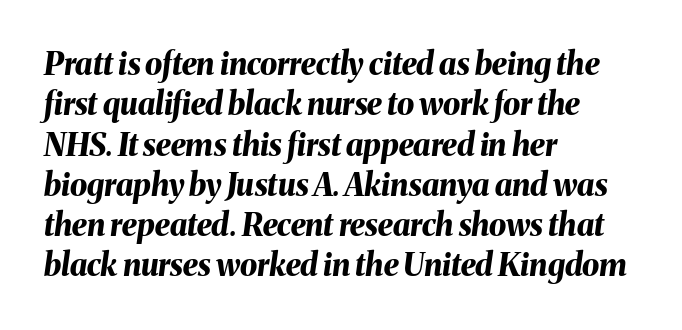
{"italic": "yes", "lean": "right", "slant_degrees": 8, "bold": "yes", "weight": "bold", "width": "normal", "stroke_contrast": "medium", "x_height": "medium", "monospaced": "no", "underline": "no", "align": "left", "line_spacing": "normal", "line_spacing_ratio": 1.3, "letter_spacing": "normal", "letter_spacing_em": 0.0, "glyph_px": 31}
